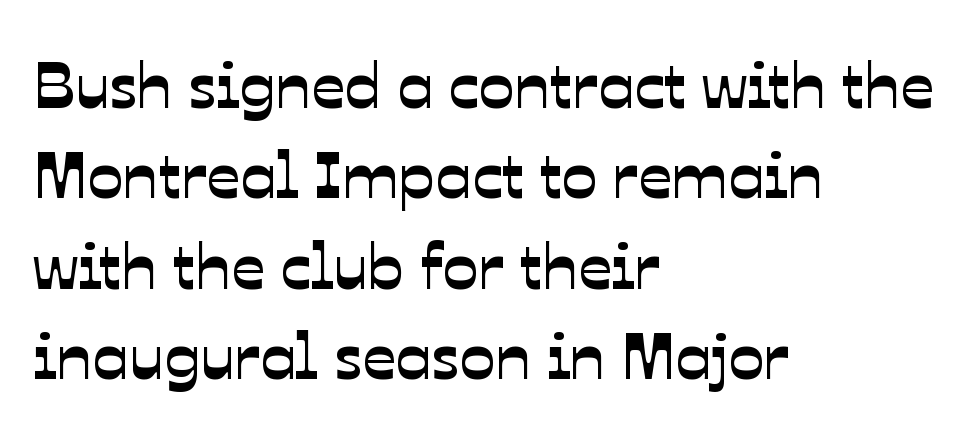
{"serif": "no", "width": "normal", "stroke_contrast": "low", "x_height": "medium", "monospaced": "no", "underline": "no", "align": "left", "line_spacing": "normal", "line_spacing_ratio": 1.37, "letter_spacing": "normal", "letter_spacing_em": 0.0, "glyph_px": 66}
